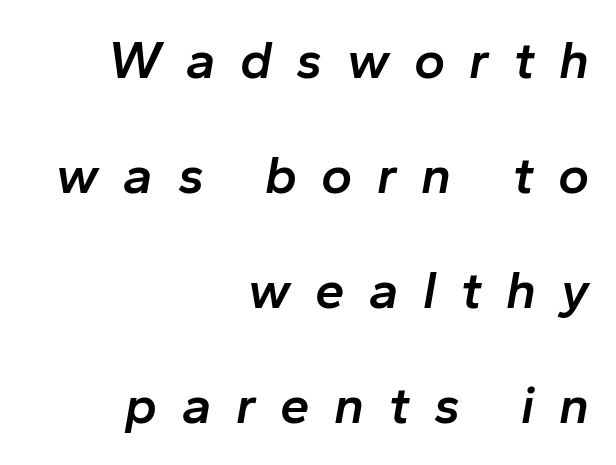
Would a proofreader flag this as italicized? Yes. Each letter keeps its own natural width here, so spacing adapts to shape. Glance below the letters and you will spot only blank space. The setting favours the right margin, as signatures and pull-quotes sometimes do. What stands out about the letter spacing? Its width — letters are far apart. Typesetter's note: demi weight, one step under bold.
